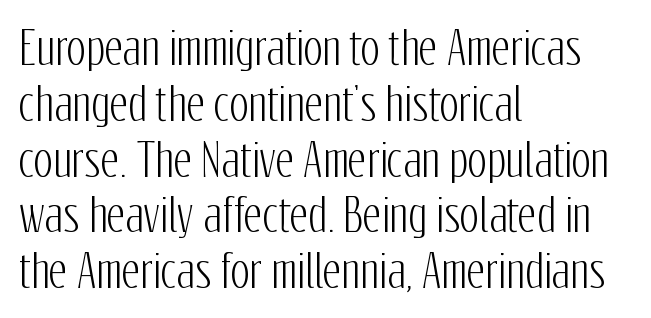
The image shows 45 px condensed sans-serif type, upright; set left-aligned, line spacing 1.24x, normal letter spacing, not underlined; low stroke contrast and a medium x-height.
